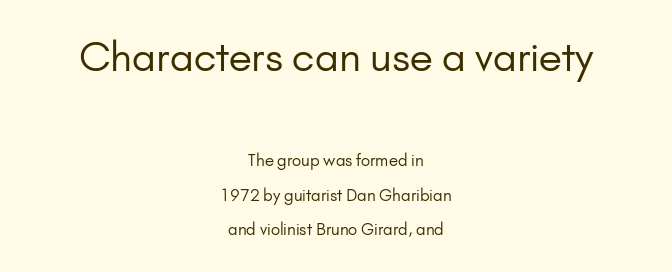
The image shows 40 px regular-weight sans-serif type, upright; set centered, loose line spacing (2.17x), normal letter spacing, not underlined; the first (top) block is 2.5x larger; low stroke contrast and a small x-height.
